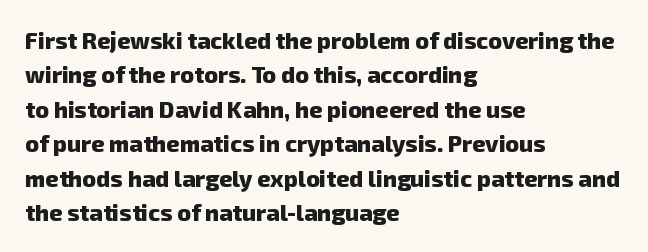
Q: Is the text bold? A: Yes.
Q: Is the text underlined? A: No.
Q: How is the paragraph aligned? A: Left-aligned.
Q: Is the spacing between letters normal or unusually wide? A: Normal.
Q: Is the spacing between lines tight, normal or loose? A: Normal.
